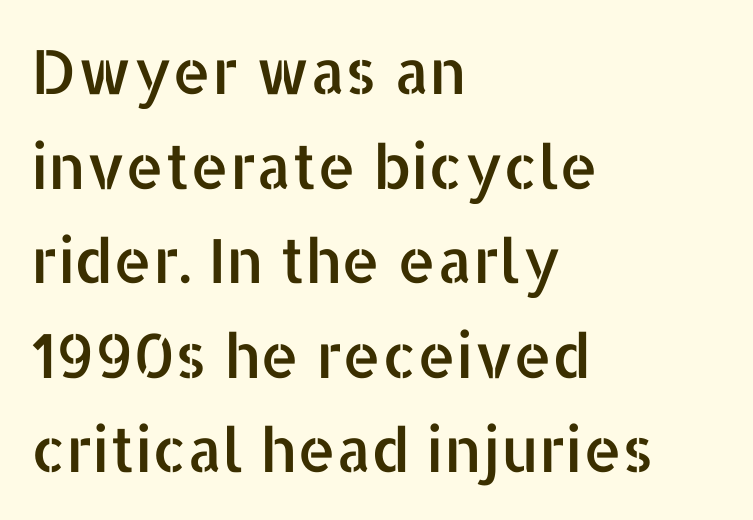
{"serif": "no", "italic": "no", "width": "normal", "stroke_contrast": "low", "x_height": "medium", "monospaced": "no", "underline": "no", "align": "left", "line_spacing": "normal", "line_spacing_ratio": 1.55, "letter_spacing": "normal", "letter_spacing_em": 0.0, "glyph_px": 61}
